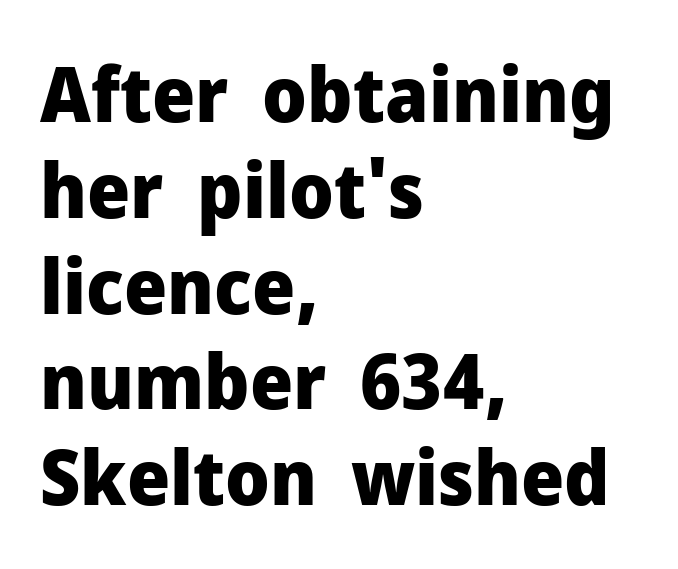
Q: Is the text bold? A: Yes.
Q: Is the text italic (slanted)? A: No, it is upright.
Q: Is the typeface a serif or a sans-serif typeface? A: Sans-serif.
Q: Is the text underlined? A: No.
Q: How is the paragraph aligned? A: Left-aligned.
Q: Is the spacing between letters normal or unusually wide? A: Normal.
Q: Is the spacing between lines tight, normal or loose? A: Normal.
Q: Width (condensed, normal, or wide)? A: Normal.
Q: Stroke contrast? A: Low.
Q: x-height? A: Medium.
Q: Monospaced? A: No.
